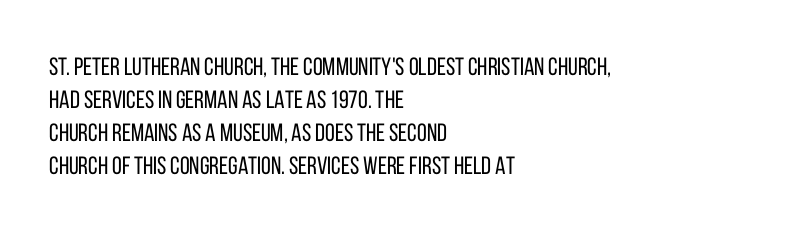
Q: Is the text bold? A: No.
Q: Is the text italic (slanted)? A: No, it is upright.
Q: Is the text underlined? A: No.
Q: How is the paragraph aligned? A: Left-aligned.
Q: Is the spacing between letters normal or unusually wide? A: Normal.
Q: Is the spacing between lines tight, normal or loose? A: Normal.
